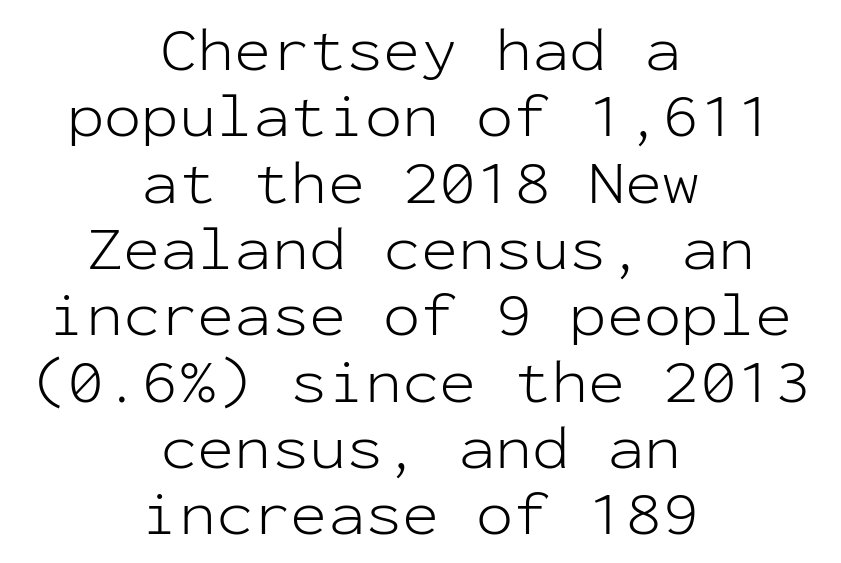
Rows of type sit shoulder to shoulder in the vertical direction. Does the copy run flush right? No — it is centered line by line. The text was rendered using a sans face with plain stroke endings. A typesetter would call this monospace, since all characters share one set width. Words float on clear page, feet unadorned. The gaps between neighbouring characters are ordinary and unremarkable.
